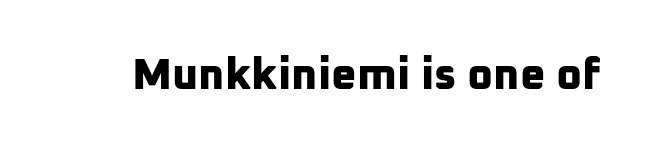
Q: Is the text bold? A: Yes.
Q: Is the typeface a serif or a sans-serif typeface? A: Sans-serif.
Q: Is the text underlined? A: No.
Q: Is the spacing between letters normal or unusually wide? A: Normal.
Q: Width (condensed, normal, or wide)? A: Normal.
Q: Stroke contrast? A: Low.
Q: x-height? A: Medium.
Q: Monospaced? A: No.
